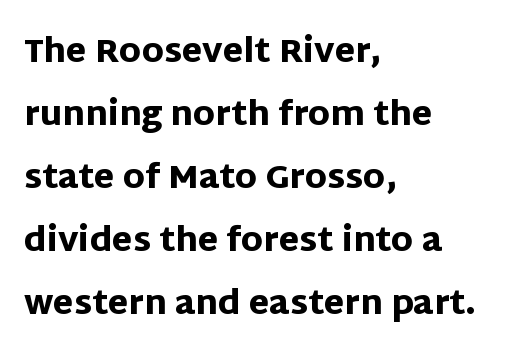
Alignment: flush left. The lettering stays uniformly vertical, giving the passage a roman look. The words here are not underlined. Nobody touched the tracking dial on this one.
